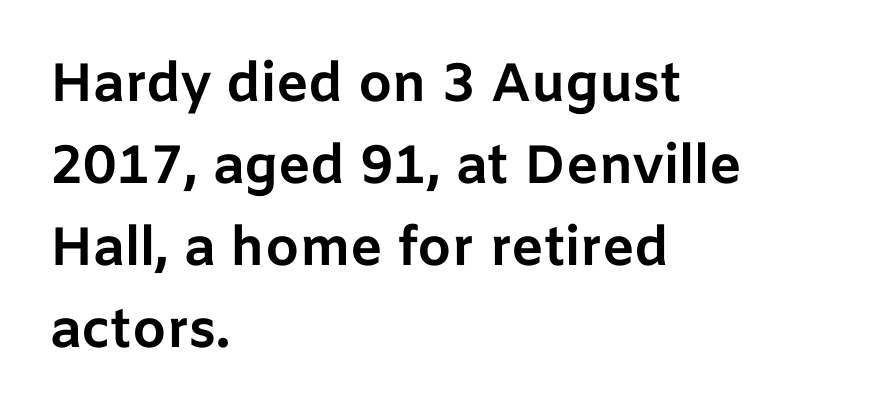
Q: Is the text bold? A: Yes.
Q: Is the text italic (slanted)? A: No, it is upright.
Q: Is the typeface a serif or a sans-serif typeface? A: Sans-serif.
Q: Is the text underlined? A: No.
Q: How is the paragraph aligned? A: Left-aligned.
Q: Is the spacing between letters normal or unusually wide? A: Normal.
Q: Is the spacing between lines tight, normal or loose? A: Normal.
Q: Width (condensed, normal, or wide)? A: Normal.
Q: Stroke contrast? A: Low.
Q: x-height? A: Medium.
Q: Monospaced? A: No.
